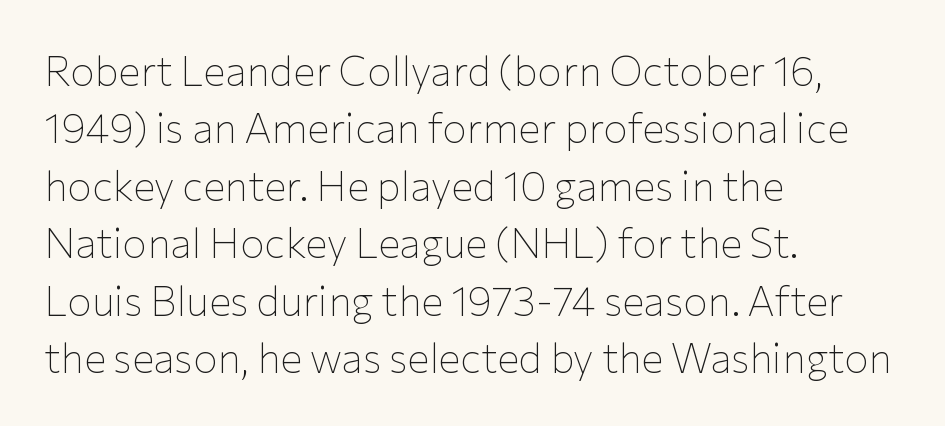
{"serif": "no", "italic": "no", "bold": "no", "weight": "thin", "width": "normal", "stroke_contrast": "low", "x_height": "medium", "monospaced": "no", "underline": "no", "align": "left", "line_spacing": "normal", "line_spacing_ratio": 1.4, "letter_spacing": "normal", "letter_spacing_em": 0.0, "glyph_px": 41}
